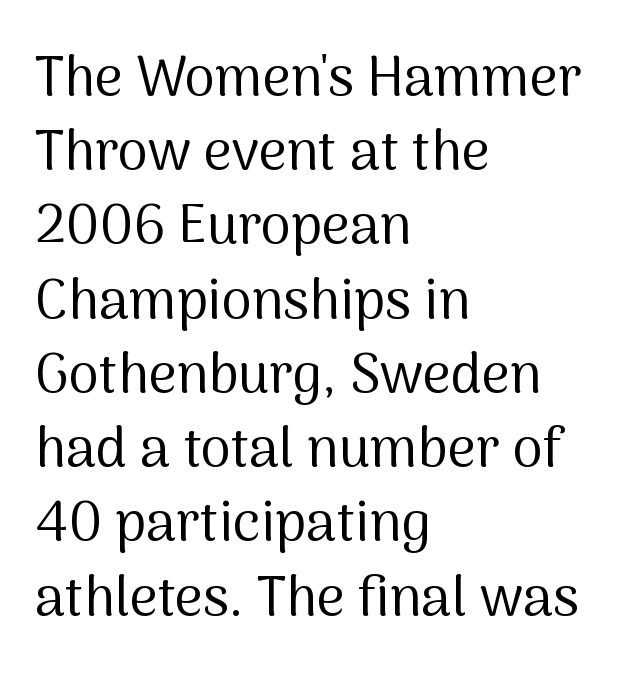
Is the block centered? No — it sits flush against the left margin. Underline: absent. This is not heavy type; no bold has been used. Looks like regular typesetting: each glyph gets only the width it needs. The rendering uses a moderate line-height, typical for paragraphs.
